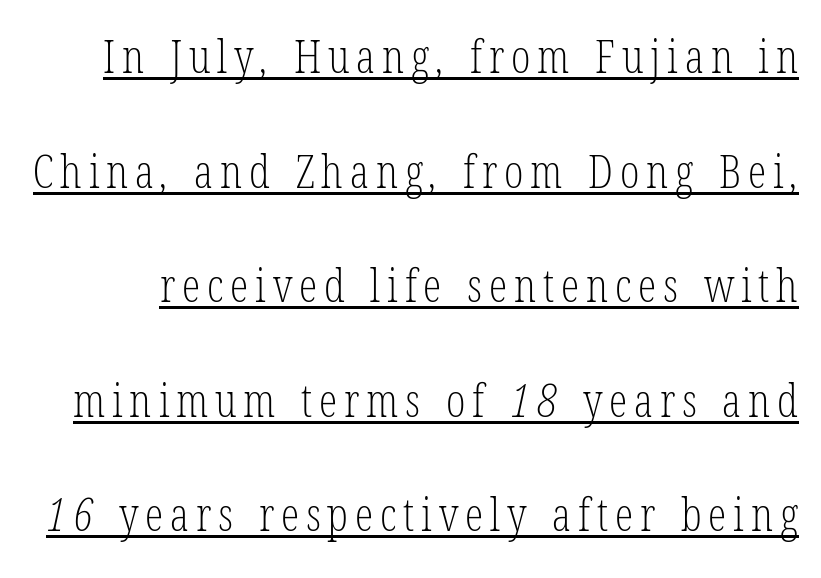
Q: Is the text bold? A: No.
Q: Is the typeface a serif or a sans-serif typeface? A: Serif.
Q: Is the text underlined? A: Yes.
Q: Is the spacing between lines tight, normal or loose? A: Loose.
Q: Width (condensed, normal, or wide)? A: Condensed.
Q: Stroke contrast? A: Low.
Q: x-height? A: Medium.
Q: Monospaced? A: No.
